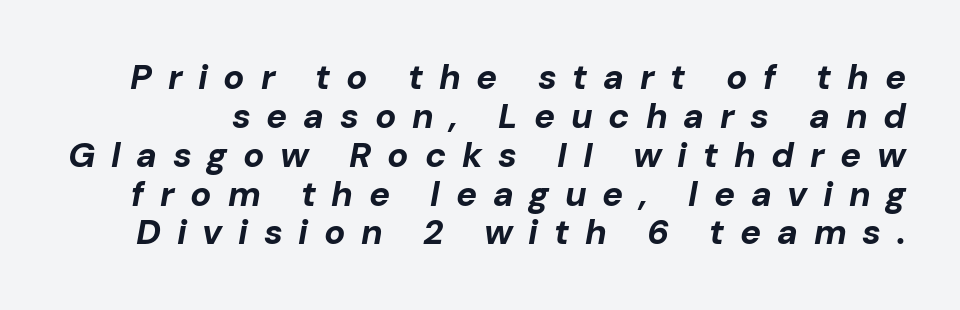
{"italic": "yes", "lean": "right", "slant_degrees": 10, "bold": "yes", "weight": "bold", "width": "normal", "stroke_contrast": "low", "x_height": "medium", "monospaced": "no", "underline": "no", "line_spacing": "tight", "line_spacing_ratio": 1.11, "letter_spacing": "wide", "letter_spacing_em": 0.45, "glyph_px": 35}
